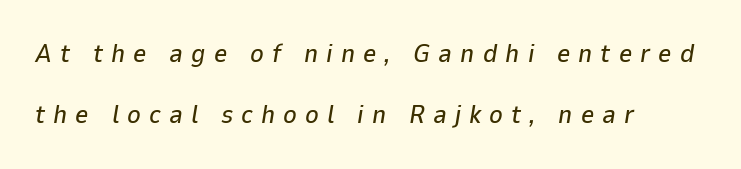
Q: Is the text italic (slanted)? A: Yes, it leans right by about 9 degrees.
Q: Is the text underlined? A: No.
Q: How is the paragraph aligned? A: Left-aligned.
Q: Is the spacing between letters normal or unusually wide? A: Unusually wide.
Q: Is the spacing between lines tight, normal or loose? A: Loose.
